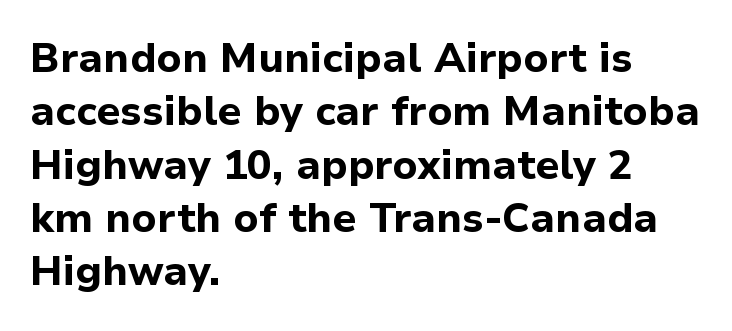
The image shows 41 px bold sans-serif type, upright; set left-aligned, normal line spacing (1.3x), normal letter spacing, not underlined; low stroke contrast and a medium x-height.
